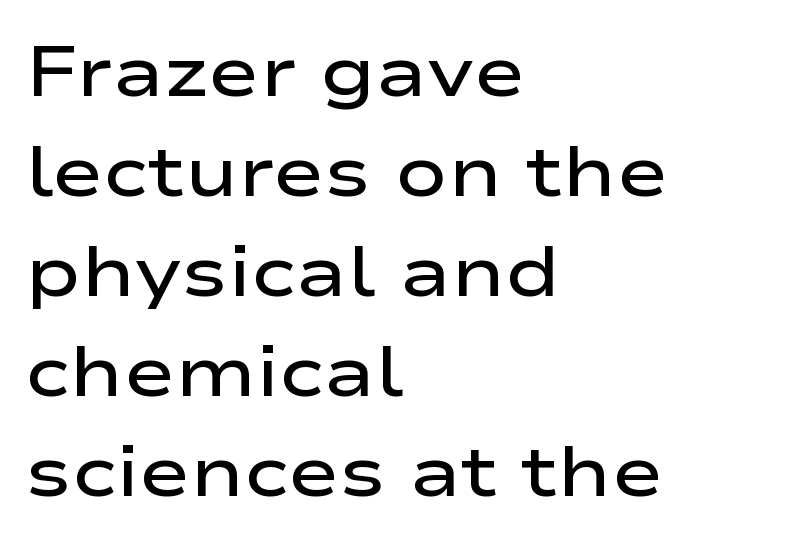
Q: Is the text bold? A: Semi-bold.
Q: Is the text italic (slanted)? A: No, it is upright.
Q: Is the typeface a serif or a sans-serif typeface? A: Sans-serif.
Q: Is the text underlined? A: No.
Q: How is the paragraph aligned? A: Left-aligned.
Q: Is the spacing between letters normal or unusually wide? A: Normal.
Q: Is the spacing between lines tight, normal or loose? A: Normal.
Q: Width (condensed, normal, or wide)? A: Wide.
Q: Stroke contrast? A: Low.
Q: x-height? A: Medium.
Q: Monospaced? A: No.
